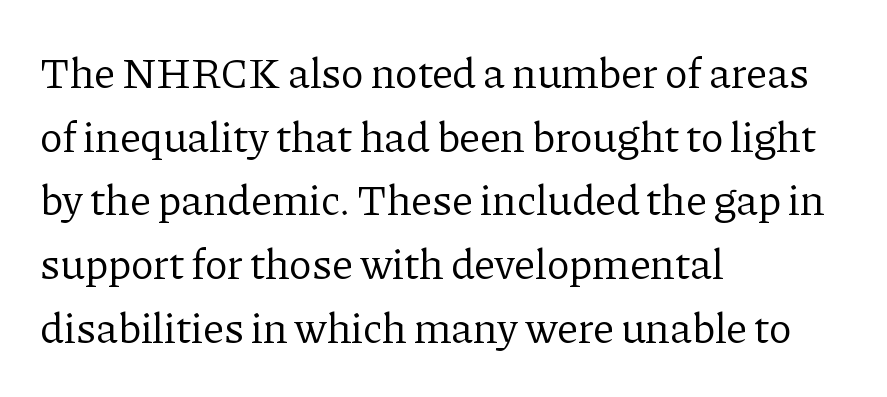
The image shows 43 px regular-weight serif type, upright; set left-aligned, normal line spacing (1.48x), normal letter spacing, not underlined; low stroke contrast and a medium x-height.
